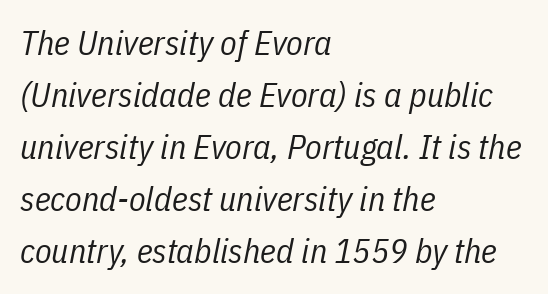
The image shows 34 px regular-weight, condensed type, italic (leaning right); set left-aligned, normal line spacing (1.53x), normal letter spacing, not underlined; low stroke contrast and a medium x-height.
